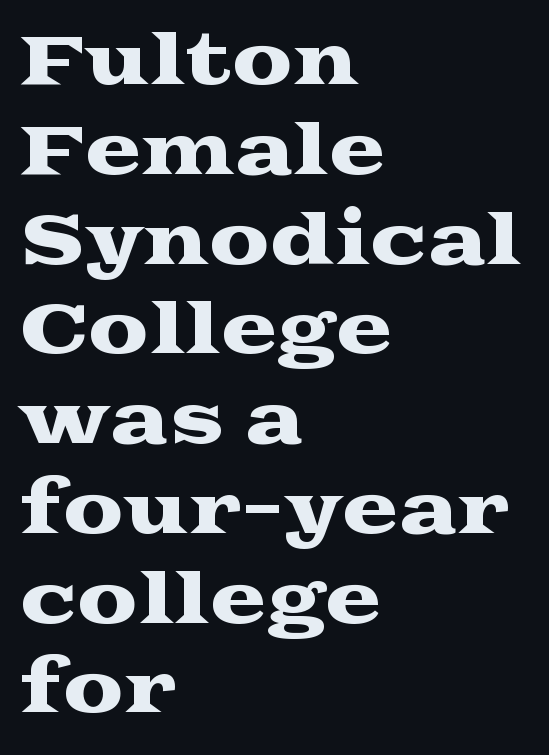
Q: Is the text italic (slanted)? A: No, it is upright.
Q: Is the typeface a serif or a sans-serif typeface? A: Serif.
Q: Is the text underlined? A: No.
Q: How is the paragraph aligned? A: Left-aligned.
Q: Is the spacing between letters normal or unusually wide? A: Normal.
Q: Is the spacing between lines tight, normal or loose? A: Normal.
Q: Width (condensed, normal, or wide)? A: Wide.
Q: Stroke contrast? A: Medium.
Q: x-height? A: Medium.
Q: Monospaced? A: No.
